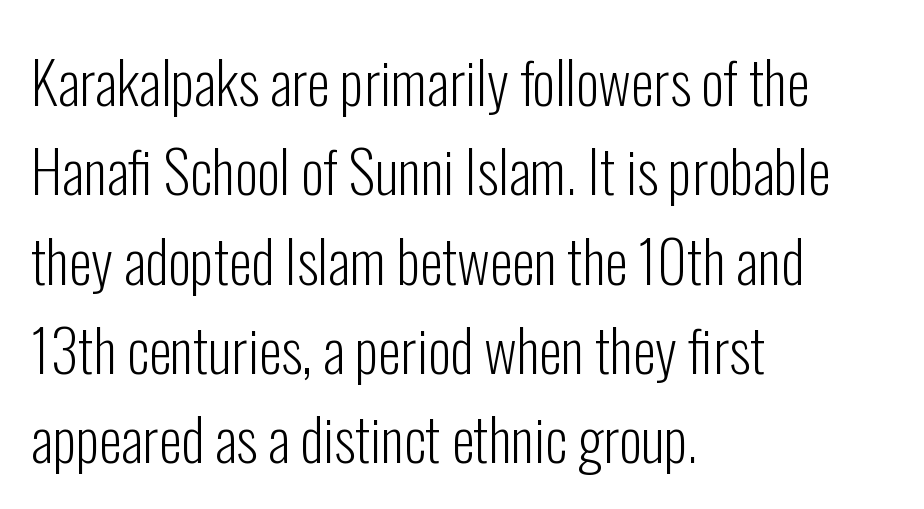
{"serif": "no", "italic": "no", "bold": "no", "weight": "light", "width": "condensed", "stroke_contrast": "low", "x_height": "medium", "monospaced": "no", "underline": "no", "align": "left", "line_spacing": "normal", "line_spacing_ratio": 1.54, "letter_spacing": "normal", "letter_spacing_em": 0.0, "glyph_px": 58}
